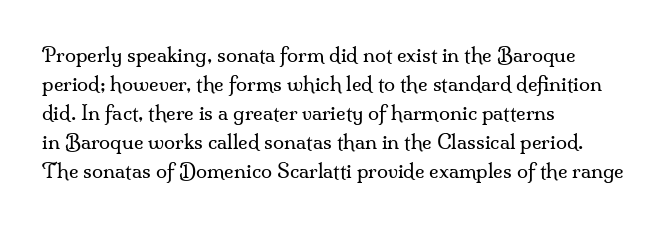
The image shows 20 px text type, upright; set left-aligned, normal line spacing (1.45x), normal letter spacing, not underlined.
